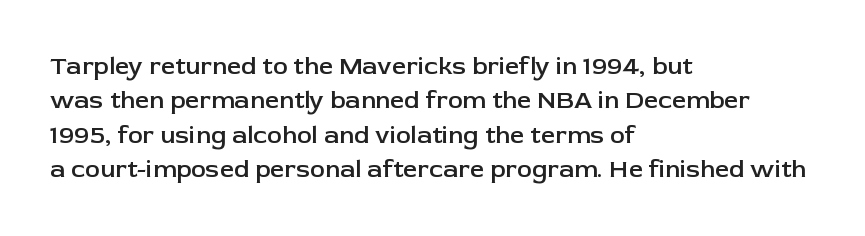
The image shows 25 px text type, upright; set left-aligned, normal line spacing (1.38x), normal letter spacing, not underlined.
